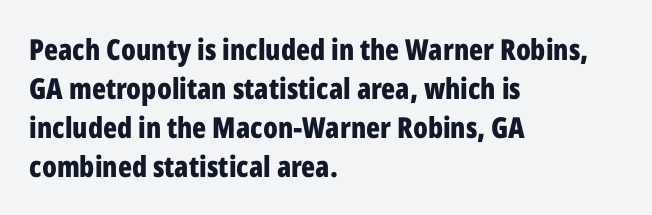
Q: Is the text bold? A: Yes.
Q: Is the text italic (slanted)? A: No, it is upright.
Q: Is the typeface a serif or a sans-serif typeface? A: Sans-serif.
Q: Is the text underlined? A: No.
Q: How is the paragraph aligned? A: Left-aligned.
Q: Is the spacing between letters normal or unusually wide? A: Normal.
Q: Is the spacing between lines tight, normal or loose? A: Normal.
Q: Width (condensed, normal, or wide)? A: Condensed.
Q: Stroke contrast? A: Low.
Q: x-height? A: Medium.
Q: Monospaced? A: No.
